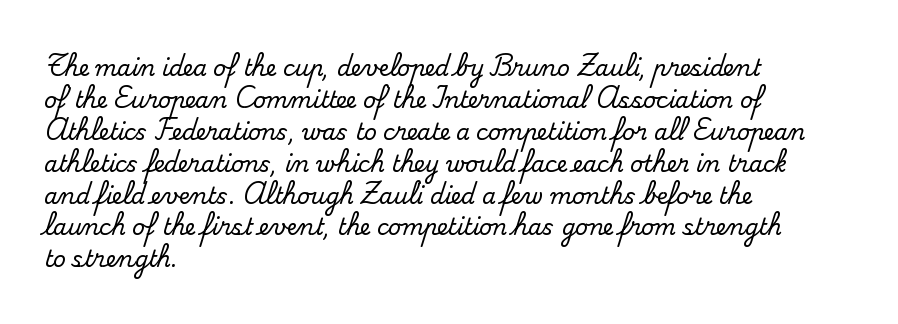
Left-aligned paragraph, ragged on the right. Successive baselines arrive at the customary interval. Descenders are the only things crossing below the line. Is the letter spacing exaggerated? No — it looks like the ordinary default.
